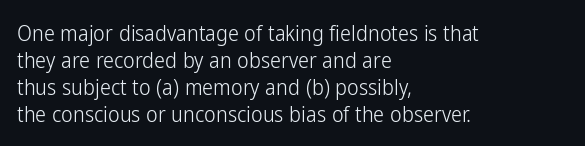
The image shows 22 px text type, upright; set left-aligned, line spacing 1.22x, normal letter spacing, not underlined.
